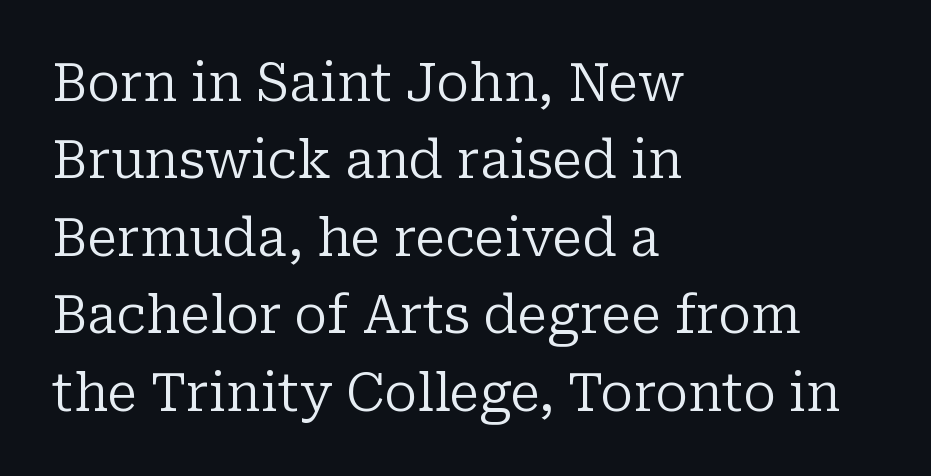
The image shows 52 px regular-weight serif type, upright; set left-aligned, normal line spacing (1.49x), normal letter spacing, not underlined; low stroke contrast and a medium x-height.
